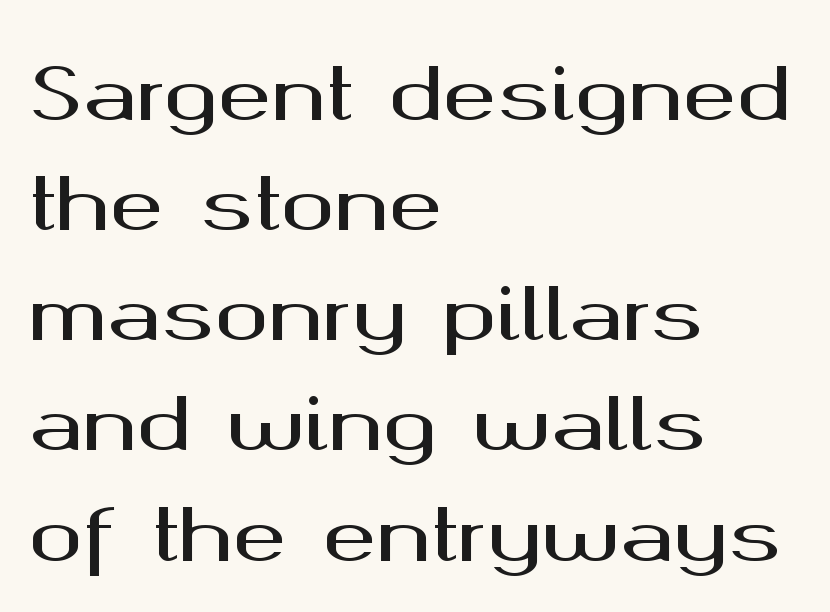
The image shows 72 px wide sans-serif type, upright; set left-aligned, normal line spacing (1.53x), normal letter spacing, not underlined; medium stroke contrast and a medium x-height.
